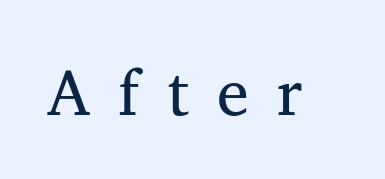
Glance below the letters and you will spot only blank space. The passage shown is typeset with a serif family. Here the designer chose a conventional face with non-uniform glyph widths. Think standard paragraph weight, or any step lighter than that. Spacing between characters has been opened up far beyond the box default.
